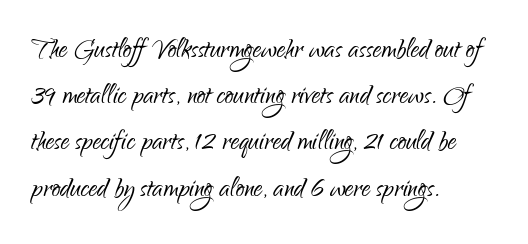
The image shows 34 px light, condensed sans-serif type; set left-aligned, normal line spacing (1.36x), normal letter spacing, not underlined; low stroke contrast and a small x-height.
